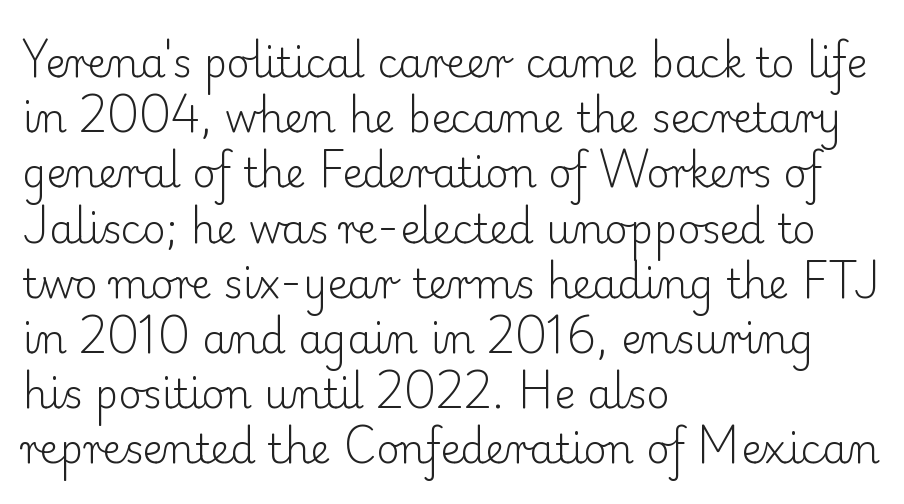
Q: Is the text bold? A: No.
Q: Is the text italic (slanted)? A: No, it is upright.
Q: Is the text underlined? A: No.
Q: How is the paragraph aligned? A: Left-aligned.
Q: Is the spacing between letters normal or unusually wide? A: Normal.
Q: Is the spacing between lines tight, normal or loose? A: Normal.
Q: Width (condensed, normal, or wide)? A: Normal.
Q: Stroke contrast? A: Low.
Q: x-height? A: Small.
Q: Monospaced? A: No.
